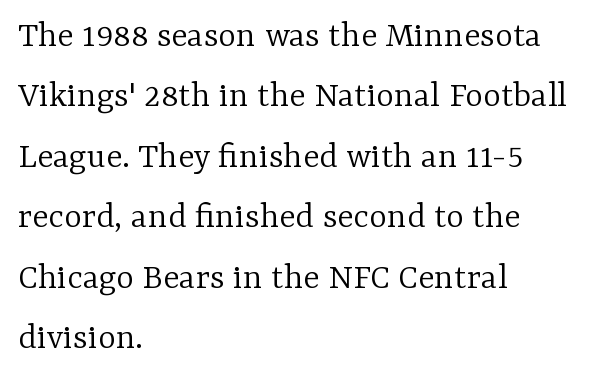
{"serif": "yes", "italic": "no", "bold": "no", "weight": "light", "width": "normal", "stroke_contrast": "low", "x_height": "medium", "monospaced": "no", "underline": "no", "align": "left", "line_spacing": "normal", "line_spacing_ratio": 1.59, "letter_spacing": "normal", "letter_spacing_em": 0.0, "glyph_px": 38}
